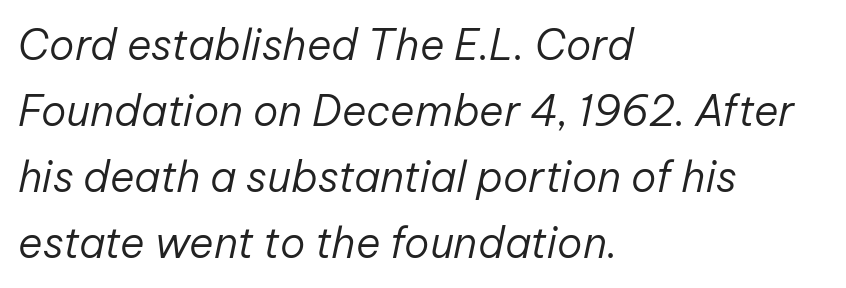
{"italic": "yes", "lean": "right", "slant_degrees": 12, "bold": "no", "weight": "regular", "width": "normal", "stroke_contrast": "low", "x_height": "medium", "monospaced": "no", "underline": "no", "align": "left", "line_spacing": "normal", "line_spacing_ratio": 1.57, "letter_spacing": "normal", "letter_spacing_em": 0.0, "glyph_px": 42}
